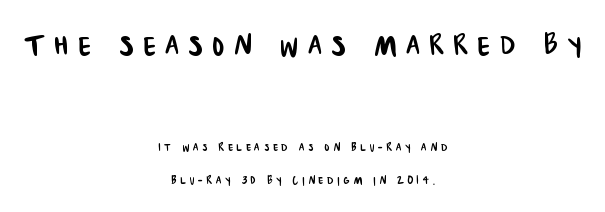
Q: Is the typeface a serif or a sans-serif typeface? A: Sans-serif.
Q: Is the text underlined? A: No.
Q: How is the paragraph aligned? A: Centered.
Q: Is the spacing between letters normal or unusually wide? A: Unusually wide.
Q: Is the spacing between lines tight, normal or loose? A: Loose.
Q: Which block of text is set in a larger size, the first (top) or the second (bottom)? A: The first (top) one.
Q: Width (condensed, normal, or wide)? A: Condensed.
Q: Stroke contrast? A: Low.
Q: x-height? A: Large.
Q: Monospaced? A: No.
